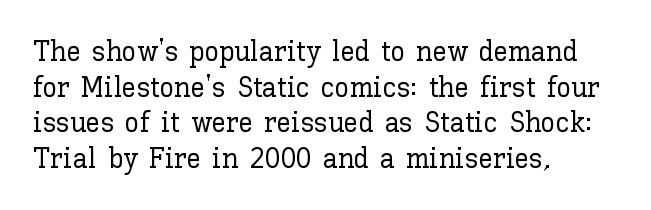
Q: Is the text italic (slanted)? A: No, it is upright.
Q: Is the text underlined? A: No.
Q: How is the paragraph aligned? A: Left-aligned.
Q: Is the spacing between letters normal or unusually wide? A: Normal.
Q: Width (condensed, normal, or wide)? A: Normal.
Q: Stroke contrast? A: Low.
Q: x-height? A: Medium.
Q: Monospaced? A: No.
